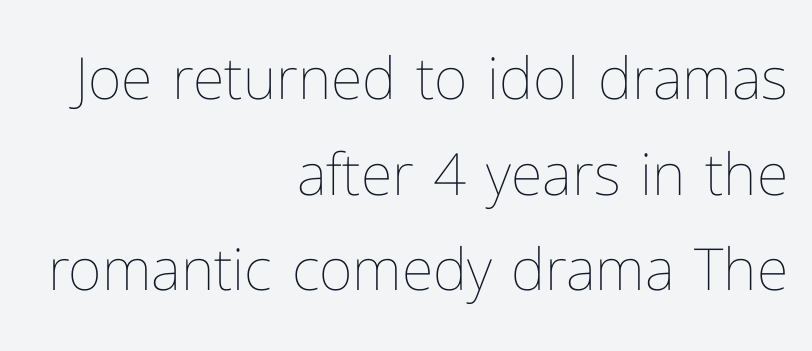
{"italic": "no", "bold": "no", "weight": "thin", "width": "normal", "stroke_contrast": "low", "x_height": "medium", "monospaced": "no", "underline": "no", "align": "right", "line_spacing": "normal", "line_spacing_ratio": 1.65, "letter_spacing": "normal", "letter_spacing_em": 0.0, "glyph_px": 58}
